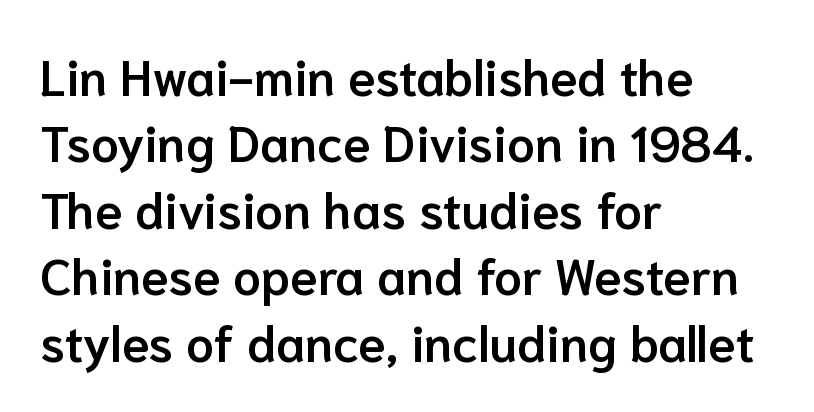
{"serif": "no", "italic": "no", "bold": "semi", "weight": "semibold", "width": "normal", "stroke_contrast": "low", "x_height": "medium", "monospaced": "no", "underline": "no", "align": "left", "line_spacing": "normal", "line_spacing_ratio": 1.33, "letter_spacing": "normal", "letter_spacing_em": 0.0, "glyph_px": 50}
